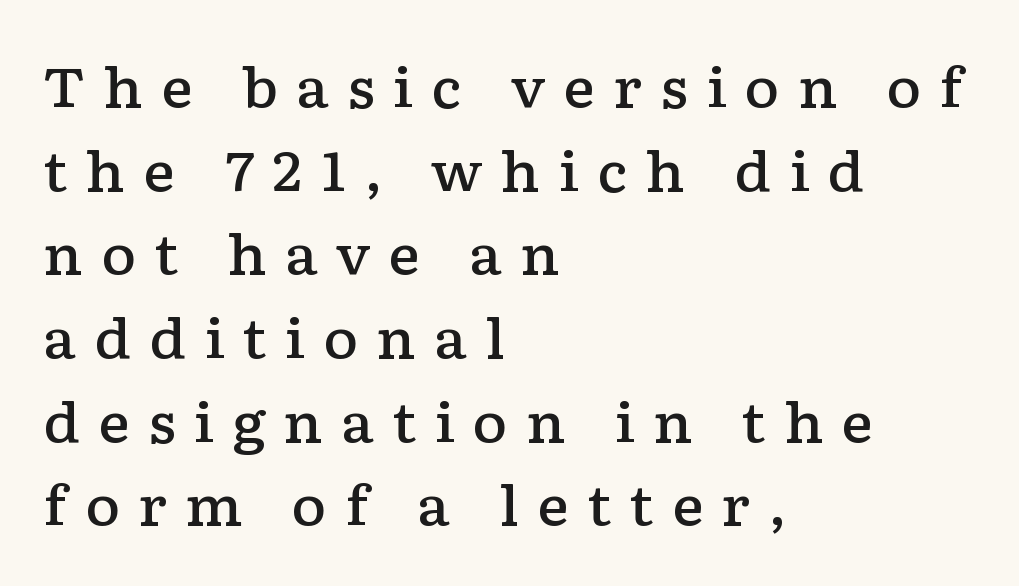
Unmarked baselines from the first word to the last. The rendering uses a semibold face; strokes are thickened but not to full bold. This sample is left-justified, so line endings fall wherever the words run out. Nope, not italic — everything's standing straight.
